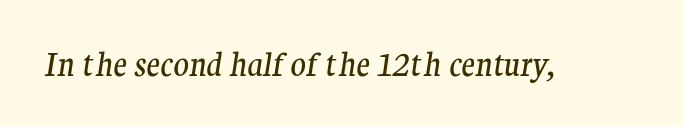
The image shows 32 px regular-weight serif type, italic (leaning right); set normal letter spacing, not underlined; medium stroke contrast and a medium x-height.
